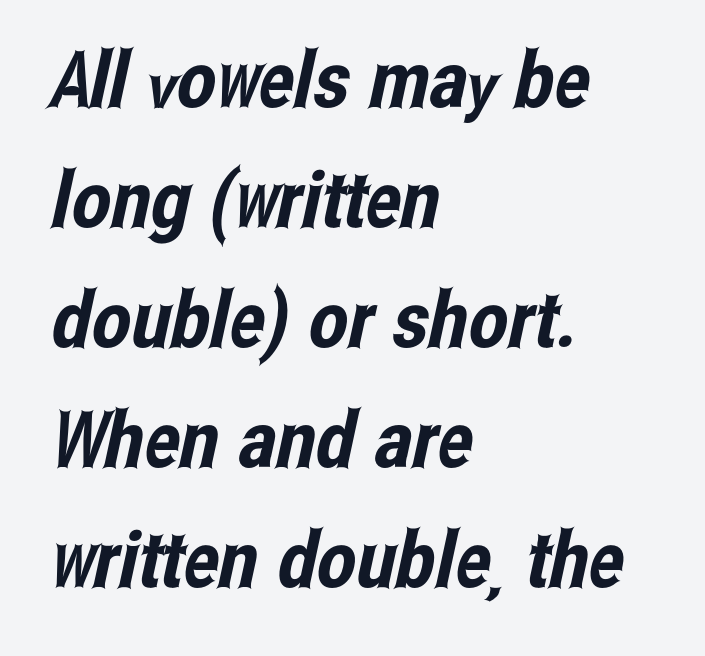
Q: Is the typeface a serif or a sans-serif typeface? A: Sans-serif.
Q: Is the text underlined? A: No.
Q: How is the paragraph aligned? A: Left-aligned.
Q: Is the spacing between letters normal or unusually wide? A: Normal.
Q: Is the spacing between lines tight, normal or loose? A: Normal.
Q: Width (condensed, normal, or wide)? A: Condensed.
Q: Stroke contrast? A: Low.
Q: x-height? A: Medium.
Q: Monospaced? A: No.
